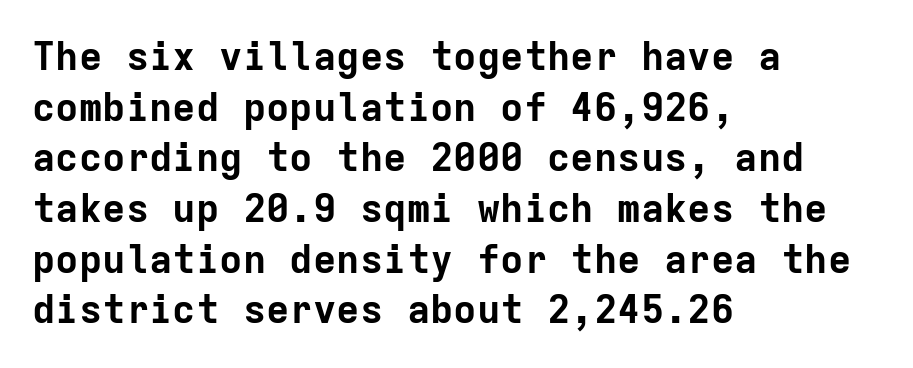
{"serif": "no", "italic": "no", "bold": "yes", "weight": "bold", "width": "normal", "stroke_contrast": "low", "x_height": "medium", "monospaced": "yes", "underline": "no", "align": "left", "line_spacing": "normal", "line_spacing_ratio": 1.3, "letter_spacing": "normal", "letter_spacing_em": 0.0, "glyph_px": 39}
